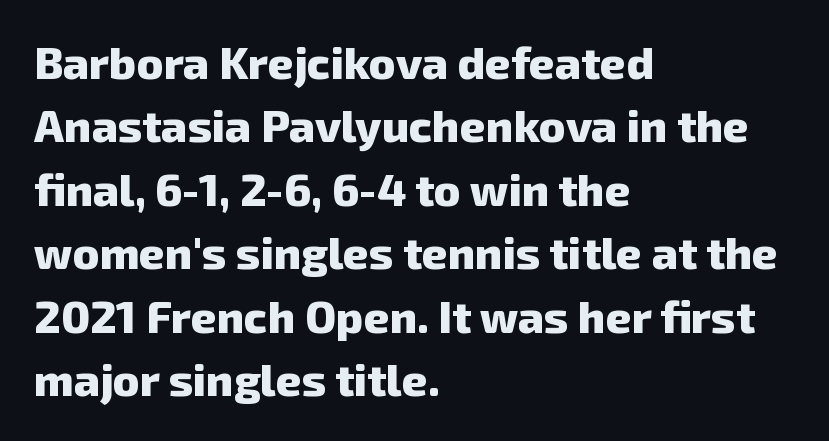
The space between consecutive lines is moderate. The characters display no serif detailing; their extremities are plain. These lines stack with their left ends in a neat column. Heft: maximum for text — a bold. Plain, unruled lines of type.
